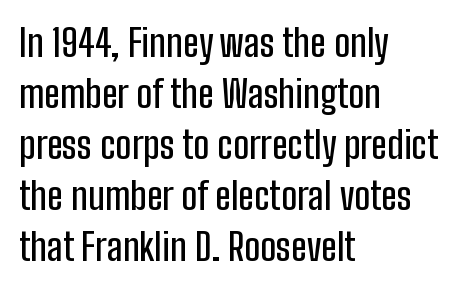
{"serif": "no", "italic": "no", "width": "condensed", "stroke_contrast": "low", "x_height": "medium", "monospaced": "no", "underline": "no", "align": "left", "line_spacing": "normal", "line_spacing_ratio": 1.34, "letter_spacing": "normal", "letter_spacing_em": 0.0, "glyph_px": 38}
